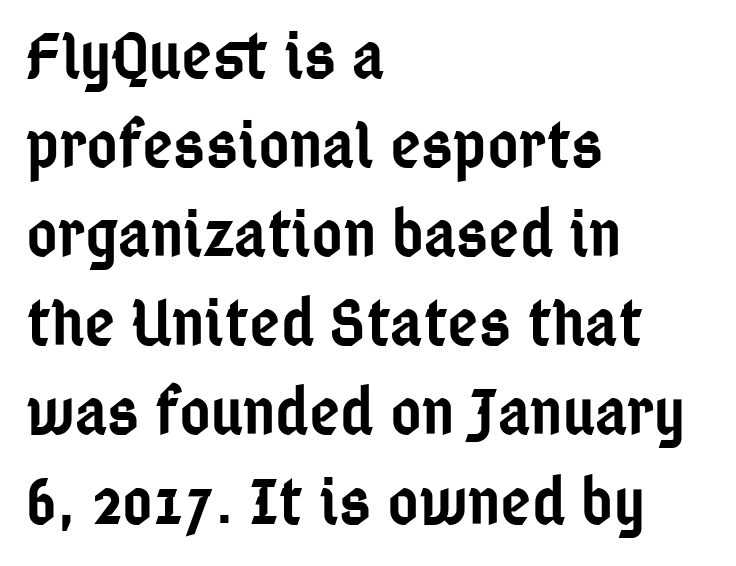
Q: Is the text bold? A: Semi-bold.
Q: Is the text italic (slanted)? A: No, it is upright.
Q: Is the typeface a serif or a sans-serif typeface? A: Sans-serif.
Q: Is the text underlined? A: No.
Q: How is the paragraph aligned? A: Left-aligned.
Q: Is the spacing between letters normal or unusually wide? A: Normal.
Q: Is the spacing between lines tight, normal or loose? A: Normal.
Q: Width (condensed, normal, or wide)? A: Condensed.
Q: Stroke contrast? A: Low.
Q: x-height? A: Medium.
Q: Monospaced? A: No.
